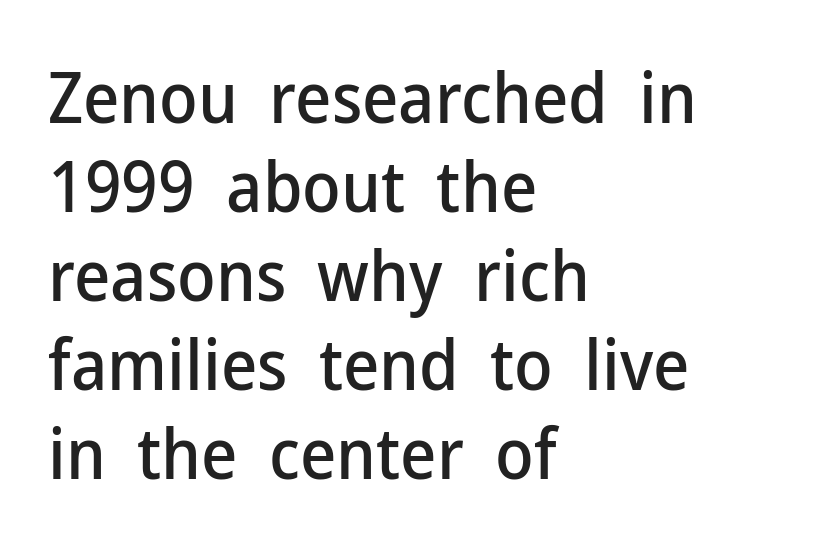
Q: Is the text italic (slanted)? A: No, it is upright.
Q: Is the typeface a serif or a sans-serif typeface? A: Sans-serif.
Q: Is the text underlined? A: No.
Q: How is the paragraph aligned? A: Left-aligned.
Q: Is the spacing between letters normal or unusually wide? A: Normal.
Q: Is the spacing between lines tight, normal or loose? A: Normal.
Q: Width (condensed, normal, or wide)? A: Normal.
Q: Stroke contrast? A: Low.
Q: x-height? A: Medium.
Q: Monospaced? A: No.
